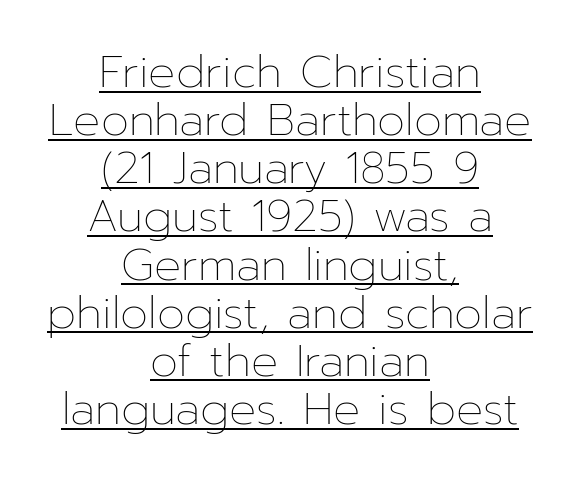
This rendering uses center alignment, leaving both contours irregular but symmetric. How are the letters spaced? Ordinarily, with no added tracking. On a weight scale, this lands at 450 or below. You can see a thin bar hugging the bottom of the glyphs. Is there any slant? The stems are plumb.
